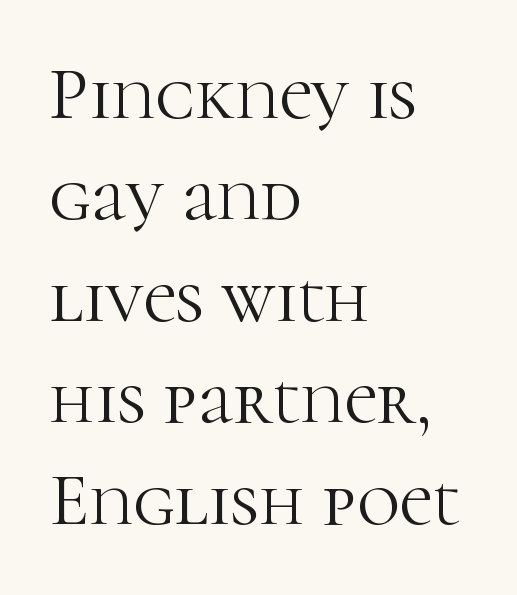
{"serif": "yes", "italic": "no", "bold": "no", "weight": "light", "width": "normal", "stroke_contrast": "high", "x_height": "medium", "monospaced": "no", "underline": "no", "align": "left", "line_spacing": "normal", "line_spacing_ratio": 1.37, "letter_spacing": "normal", "letter_spacing_em": 0.0, "glyph_px": 74}
